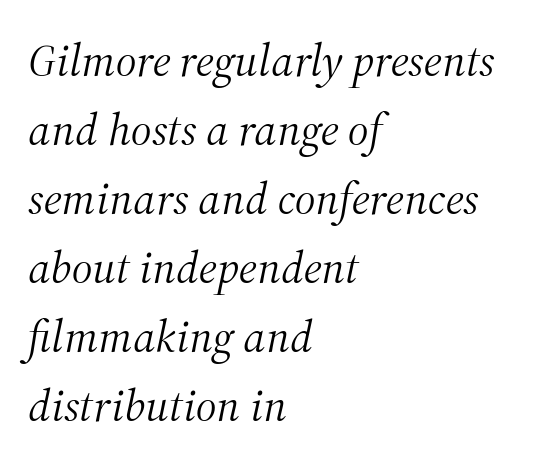
Is the letter spacing exaggerated? No — it looks like the ordinary default. Stem width sits at or under what a default text font uses. A normal amount of white space separates one row of letters from the next. Each letter keeps its own natural width here, so spacing adapts to shape. Does the type have serifs? Yes, each stem ends in a small foot. The space beneath each line is pristine and unruled.
